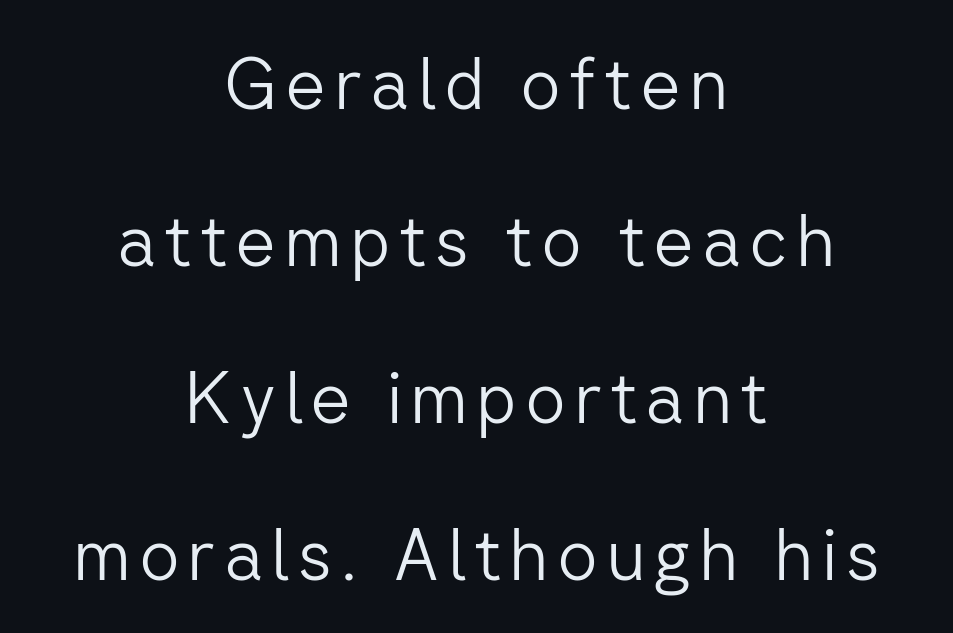
{"serif": "no", "italic": "no", "bold": "no", "weight": "light", "width": "normal", "stroke_contrast": "low", "x_height": "medium", "monospaced": "no", "underline": "no", "align": "center", "line_spacing": "loose", "line_spacing_ratio": 2.21, "glyph_px": 71}
